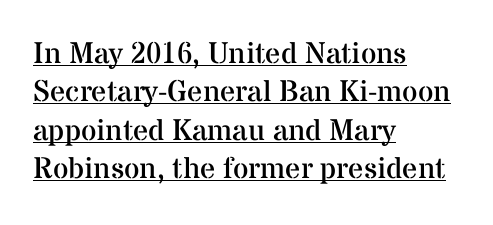
Do the letters lean? They stand straight. The lines are quadded left. Horizontal bands of white between lines are of average thickness. Honestly, the letter spacing is just normal — you wouldn't notice it. These lines are rendered in a variable-pitch font. Emphasis is given by a line drawn under the lettering.
